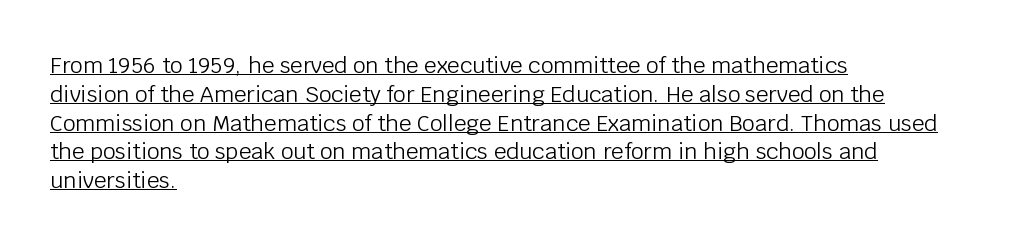
{"italic": "no", "bold": "no", "underline": "yes", "align": "left", "line_spacing": "normal", "line_spacing_ratio": 1.31, "letter_spacing": "normal", "letter_spacing_em": 0.0, "glyph_px": 22}
